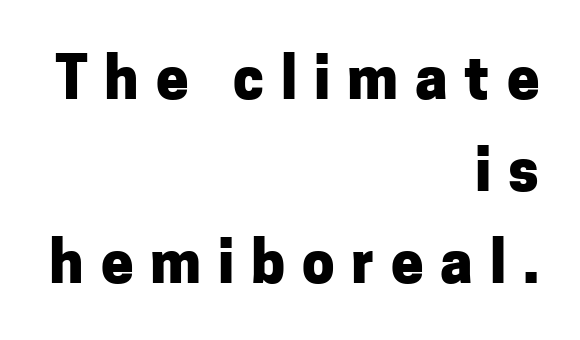
Q: Is the text bold? A: Yes.
Q: Is the text italic (slanted)? A: No, it is upright.
Q: Is the typeface a serif or a sans-serif typeface? A: Sans-serif.
Q: Is the text underlined? A: No.
Q: How is the paragraph aligned? A: Right-aligned.
Q: Is the spacing between letters normal or unusually wide? A: Unusually wide.
Q: Is the spacing between lines tight, normal or loose? A: Normal.
Q: Width (condensed, normal, or wide)? A: Normal.
Q: Stroke contrast? A: Low.
Q: x-height? A: Medium.
Q: Monospaced? A: No.
